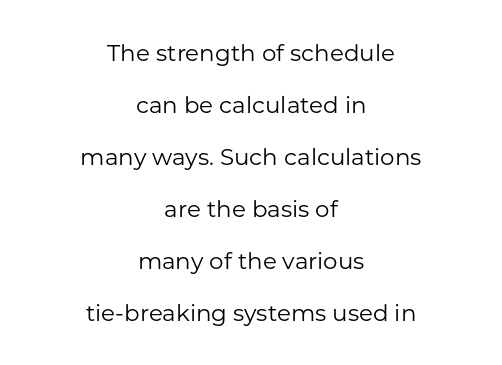
The image shows 23 px text type, upright; set centered, loose line spacing (2.26x), normal letter spacing, not underlined.
